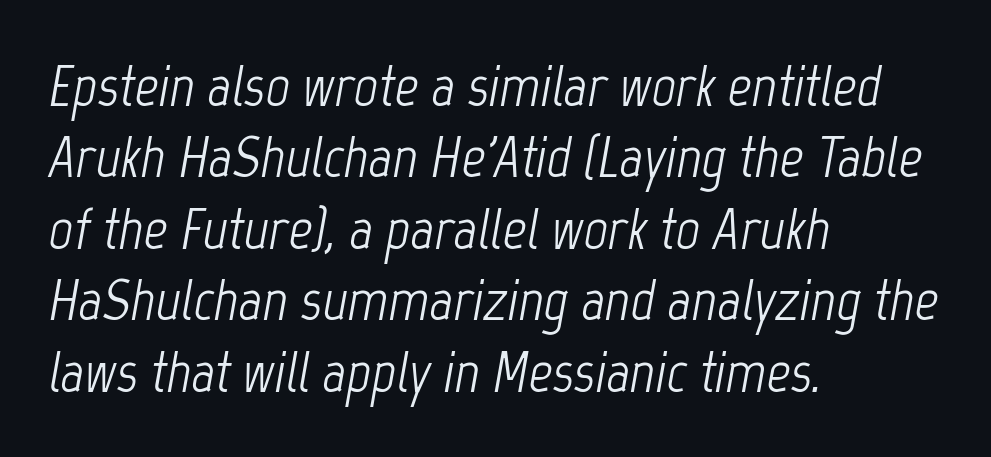
Q: Is the text bold? A: No.
Q: Is the text italic (slanted)? A: Yes, it leans right by about 12 degrees.
Q: Is the text underlined? A: No.
Q: How is the paragraph aligned? A: Left-aligned.
Q: Is the spacing between letters normal or unusually wide? A: Normal.
Q: Width (condensed, normal, or wide)? A: Condensed.
Q: Stroke contrast? A: Low.
Q: x-height? A: Medium.
Q: Monospaced? A: No.
